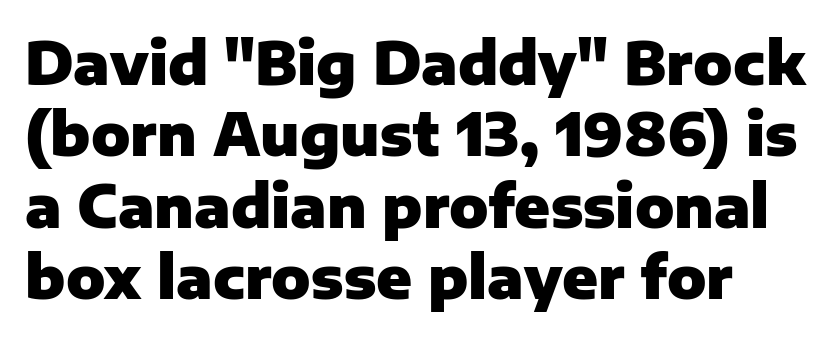
Q: Is the text bold? A: Yes.
Q: Is the text italic (slanted)? A: No, it is upright.
Q: Is the typeface a serif or a sans-serif typeface? A: Sans-serif.
Q: Is the text underlined? A: No.
Q: How is the paragraph aligned? A: Left-aligned.
Q: Is the spacing between letters normal or unusually wide? A: Normal.
Q: Width (condensed, normal, or wide)? A: Normal.
Q: Stroke contrast? A: Low.
Q: x-height? A: Medium.
Q: Monospaced? A: No.
